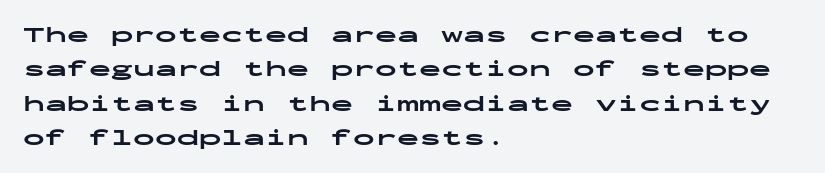
{"italic": "no", "bold": "yes", "underline": "no", "align": "left", "line_spacing": "normal", "line_spacing_ratio": 1.56, "letter_spacing": "normal", "letter_spacing_em": 0.0, "glyph_px": 22}
